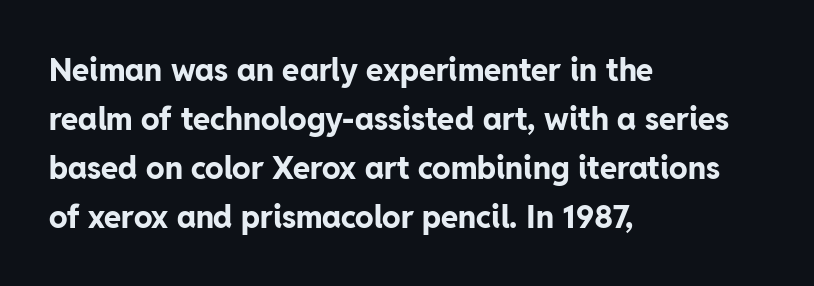
Grotesque or geometric, the face here clearly has no serifs. Horizontal alignment here is leftward, the default for most running prose. Is the letter spacing exaggerated? No — it looks like the ordinary default. Normally led — the rows are evenly, conventionally spaced. Stroke thickness is high; the sample reads as a true bold. Think of a printed novel: that variable character pitch is what you see here.
